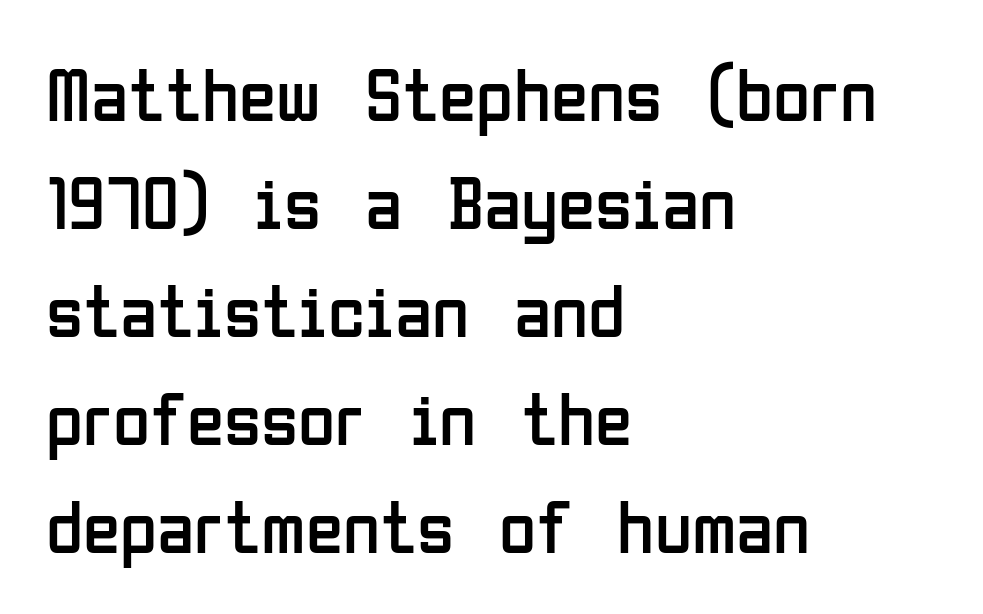
If you drew a ruler down the left edge, every line would touch it. Every character sits straight up, as roman type does. Think of a printed novel: that variable character pitch is what you see here. Stem width sits at or under what a default text font uses. Summary of vertical rhythm: regular, with standard interline spacing.
